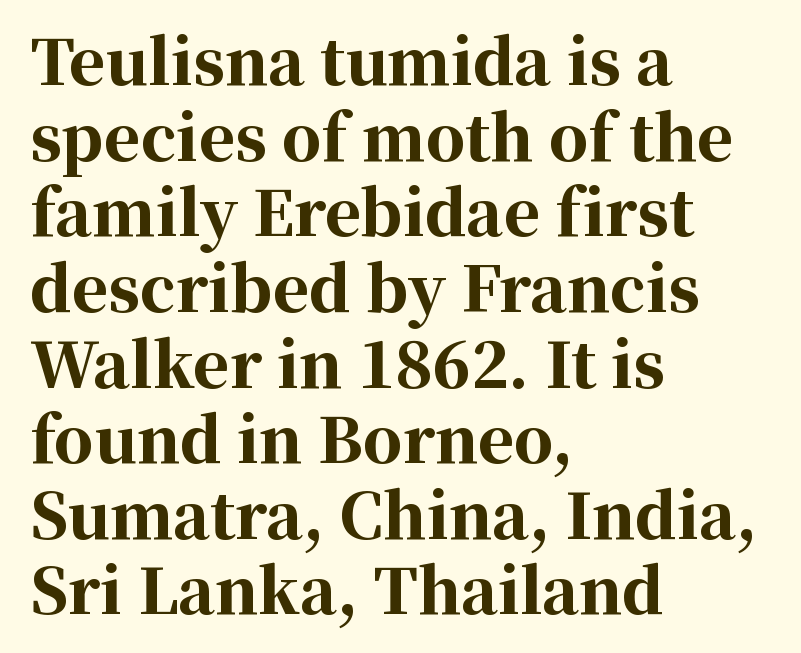
Compared with a centered layout, this one pins lines to the left instead. Students, this is bold: see how much ink each stroke carries. Just letters on the line, the space beneath them empty. When letters stand straight like this, we call the style roman or upright. A typesetter would call this proportional, since set widths differ per character. This sample uses a serif face.
